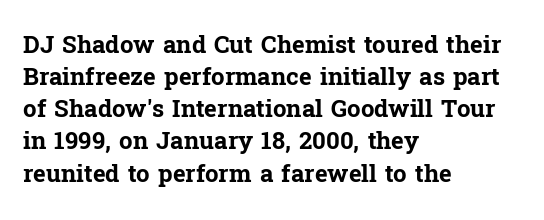
Q: Is the text bold? A: Yes.
Q: Is the text italic (slanted)? A: No, it is upright.
Q: Is the text underlined? A: No.
Q: How is the paragraph aligned? A: Left-aligned.
Q: Is the spacing between letters normal or unusually wide? A: Normal.
Q: Is the spacing between lines tight, normal or loose? A: Normal.
